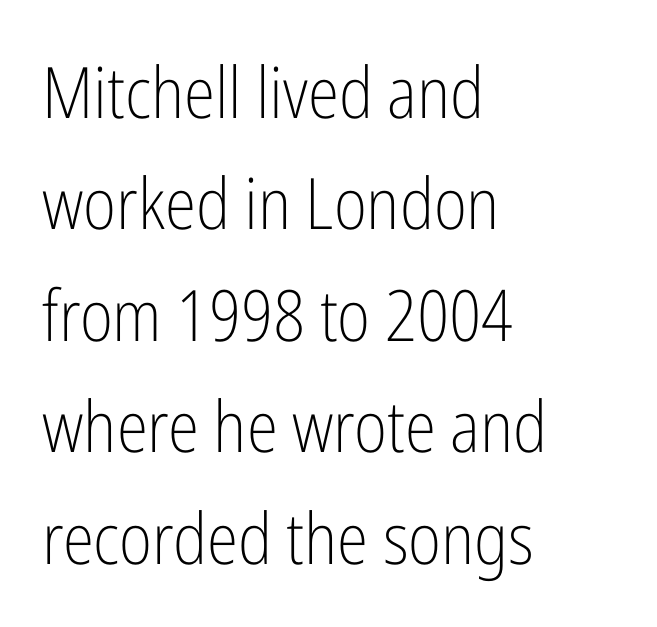
Q: Is the text bold? A: No.
Q: Is the text italic (slanted)? A: No, it is upright.
Q: Is the typeface a serif or a sans-serif typeface? A: Sans-serif.
Q: Is the text underlined? A: No.
Q: How is the paragraph aligned? A: Left-aligned.
Q: Is the spacing between letters normal or unusually wide? A: Normal.
Q: Is the spacing between lines tight, normal or loose? A: Normal.
Q: Width (condensed, normal, or wide)? A: Condensed.
Q: Stroke contrast? A: Low.
Q: x-height? A: Medium.
Q: Monospaced? A: No.
